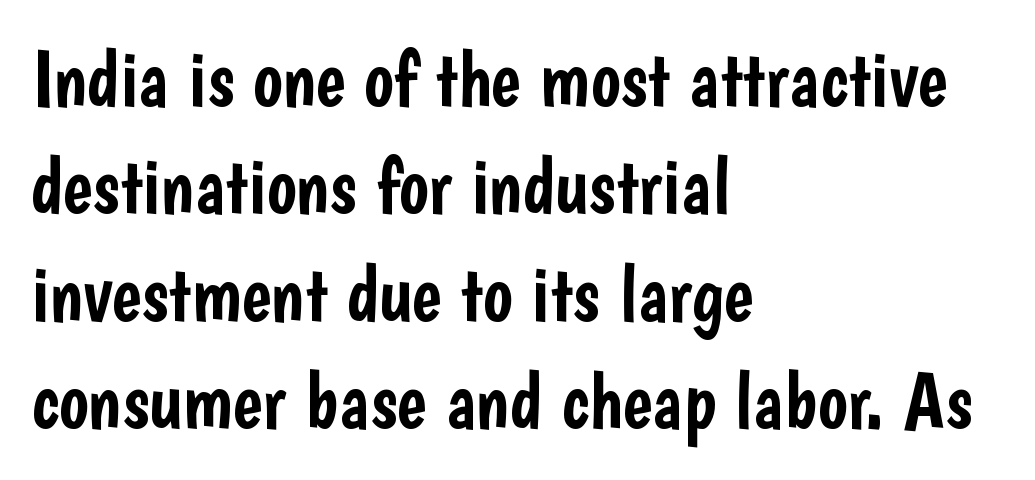
The image shows 79 px condensed sans-serif type, upright; set left-aligned, normal line spacing (1.36x), normal letter spacing, not underlined; low stroke contrast and a medium x-height.
